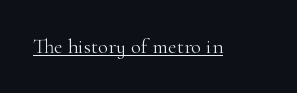
Q: Is the text bold? A: No.
Q: Is the text italic (slanted)? A: No, it is upright.
Q: Is the text underlined? A: Yes.
Q: Is the spacing between letters normal or unusually wide? A: Normal.
